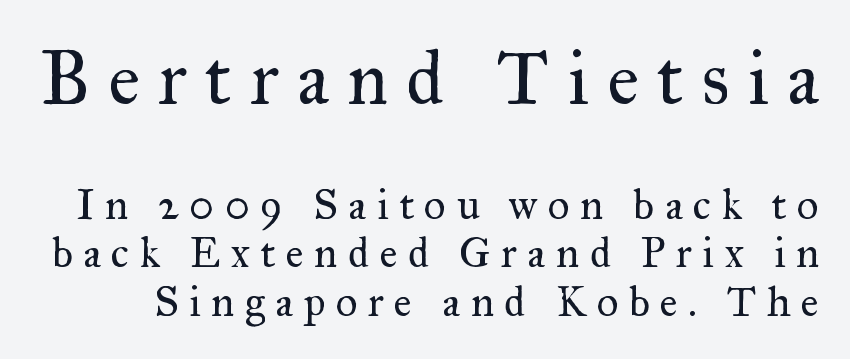
The image shows 76 px regular-weight serif type, upright; set tight line spacing (1.13x), unusually wide letter spacing (+0.24 em), not underlined; the first (top) block is 1.77x larger; medium stroke contrast and a small x-height.
